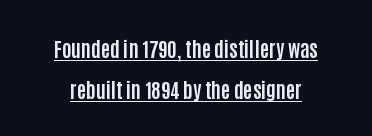
The type is set solid horizontally, with unmodified tracking. Compared with an ordinary text face, these strokes are far heavier — a full bold. A typesetter would mark this as roman, not italic. This sample trades compactness for vertical openness between lines.
